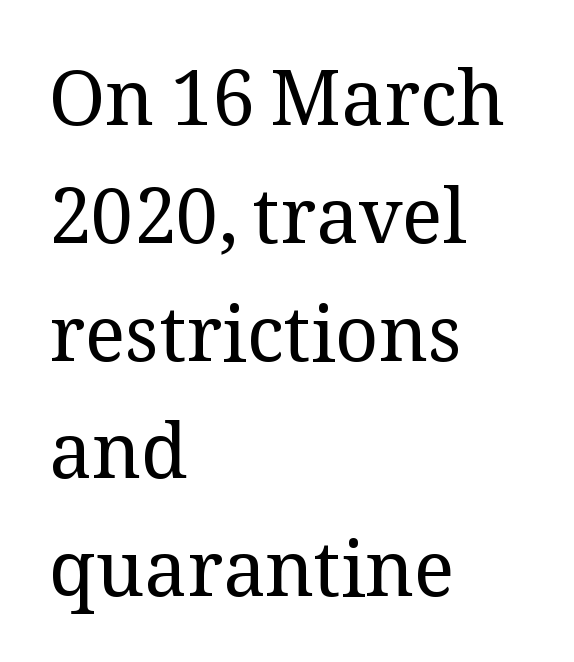
The image shows 76 px regular-weight serif type, upright; set left-aligned, normal line spacing (1.55x), normal letter spacing, not underlined; medium stroke contrast and a medium x-height.
